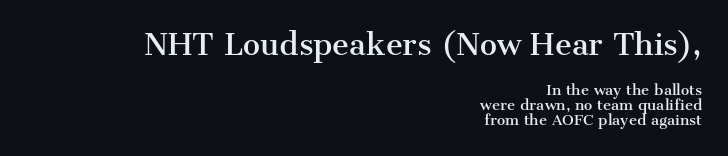
Q: Is the text italic (slanted)? A: No, it is upright.
Q: Is the typeface a serif or a sans-serif typeface? A: Serif.
Q: Is the text underlined? A: No.
Q: How is the paragraph aligned? A: Right-aligned.
Q: Is the spacing between letters normal or unusually wide? A: Normal.
Q: Is the spacing between lines tight, normal or loose? A: Tight.
Q: Which block of text is set in a larger size, the first (top) or the second (bottom)? A: The first (top) one.
Q: Width (condensed, normal, or wide)? A: Normal.
Q: Stroke contrast? A: Medium.
Q: x-height? A: Medium.
Q: Monospaced? A: No.
